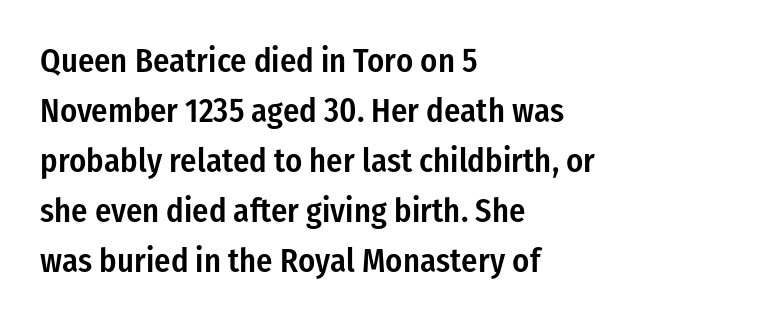
{"serif": "no", "italic": "no", "bold": "semi", "weight": "semibold", "width": "condensed", "stroke_contrast": "low", "x_height": "medium", "monospaced": "no", "underline": "no", "align": "left", "line_spacing": "normal", "line_spacing_ratio": 1.47, "letter_spacing": "normal", "letter_spacing_em": 0.0, "glyph_px": 34}
